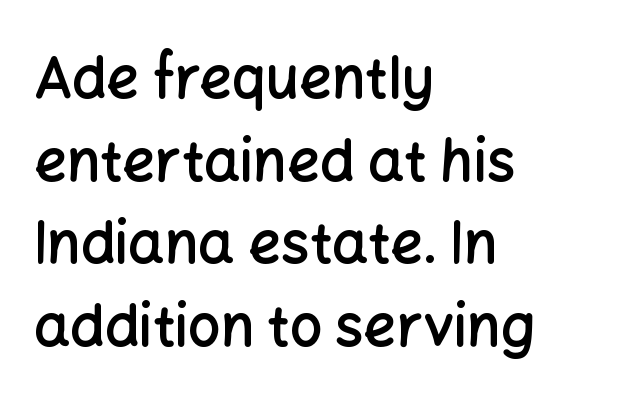
Every letter is mildly thick-stroked: semibold rather than bold. The space beneath each line is pristine and unruled. Is this a fixed-width face? No — the glyphs have proportional, varying widths. Are there feet on the stems? There aren't — it's a sans.
